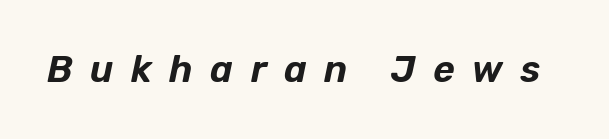
The letters are slanted; this is an italic face. The type is letterspaced generously, with wide tracking. The passage shown is typed in a proportional face where columns would drift. Clear beneath every line of the passage.
